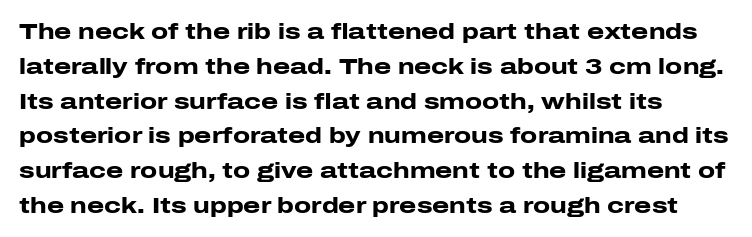
The image shows 22 px bold type, upright; set normal line spacing (1.58x), normal letter spacing, not underlined.
